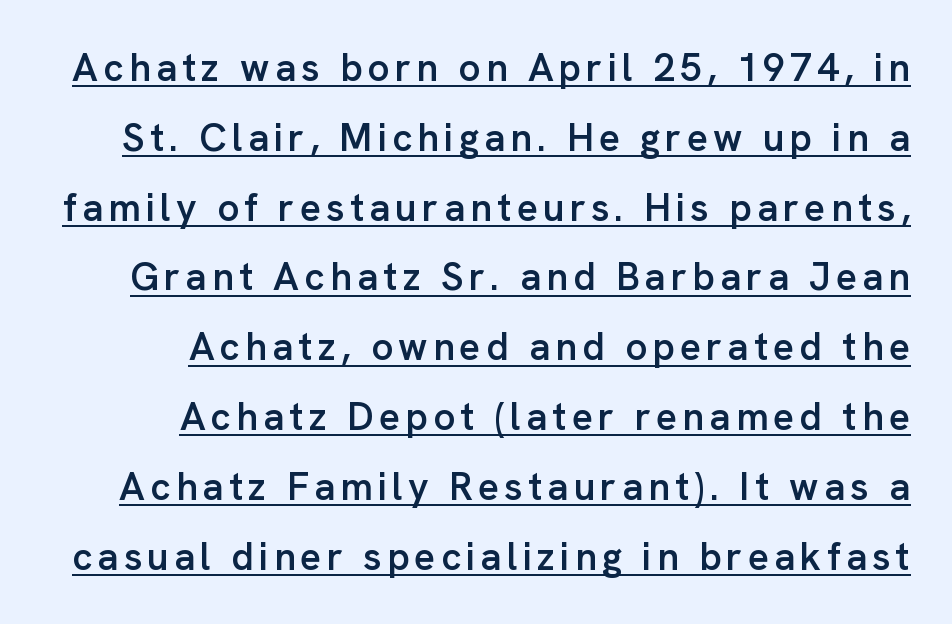
The image shows 39 px semibold sans-serif type, upright; set right-aligned, line spacing 1.79x, underlined; low stroke contrast and a medium x-height.
